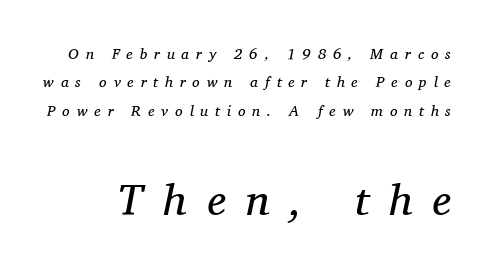
Q: Is the text bold? A: No.
Q: Is the text italic (slanted)? A: Yes, it leans right by about 11 degrees.
Q: Is the typeface a serif or a sans-serif typeface? A: Serif.
Q: Is the text underlined? A: No.
Q: Is the spacing between letters normal or unusually wide? A: Unusually wide.
Q: Is the spacing between lines tight, normal or loose? A: Loose.
Q: Which block of text is set in a larger size, the first (top) or the second (bottom)? A: The second (bottom) one.
Q: Width (condensed, normal, or wide)? A: Normal.
Q: Stroke contrast? A: Medium.
Q: x-height? A: Medium.
Q: Monospaced? A: No.
